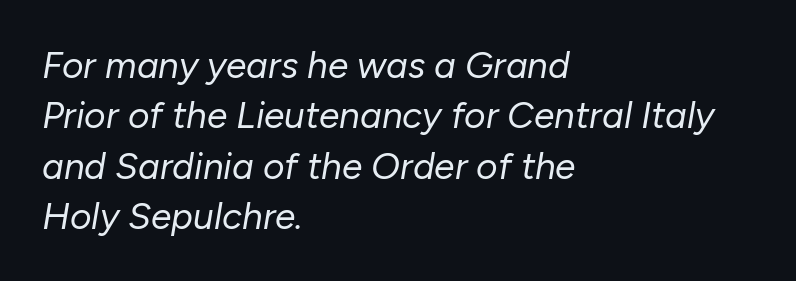
Line spacing here is normal. The passage shown has conventional tracking throughout. The ragged edge is on the right, which tells us the setting is flush left. A quiet, ordinary-to-light weight characterises the typeface.
